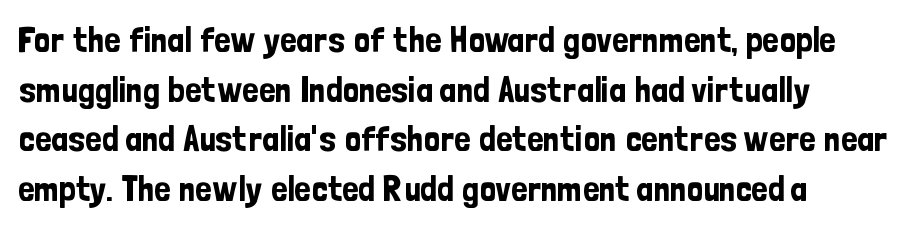
{"serif": "no", "italic": "no", "width": "condensed", "stroke_contrast": "low", "x_height": "medium", "monospaced": "no", "underline": "no", "align": "left", "line_spacing": "normal", "line_spacing_ratio": 1.38, "letter_spacing": "normal", "letter_spacing_em": 0.0, "glyph_px": 36}
